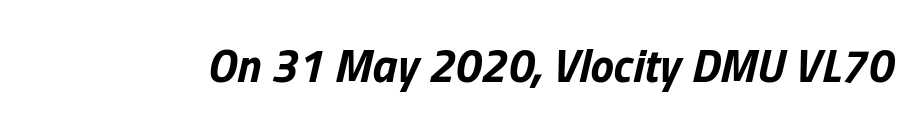
The image shows 47 px bold type, italic (leaning right); set normal letter spacing, not underlined; low stroke contrast and a medium x-height.
